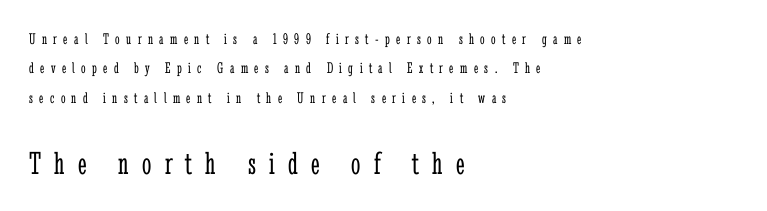
This rendering widens character spacing well past its baseline value. Look at the bottom of the vertical strokes: they flare into serifs here. Horizontal alignment here is leftward, the default for most running prose. Size hierarchy here favors the trailing block over the leading one.
